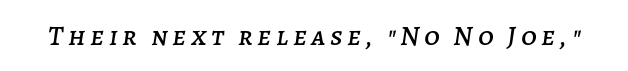
The words here are not underlined. The lettering tilts uniformly, giving the passage an italic look. The passage shown is typed in a proportional face where columns would drift.
